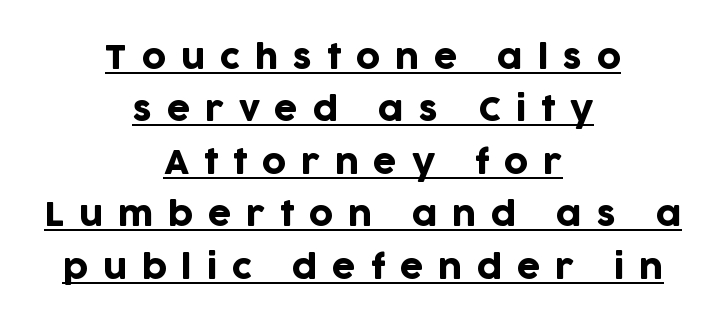
Q: Is the text italic (slanted)? A: No, it is upright.
Q: Is the typeface a serif or a sans-serif typeface? A: Sans-serif.
Q: Is the text underlined? A: Yes.
Q: How is the paragraph aligned? A: Centered.
Q: Is the spacing between letters normal or unusually wide? A: Unusually wide.
Q: Is the spacing between lines tight, normal or loose? A: Normal.
Q: Width (condensed, normal, or wide)? A: Normal.
Q: Stroke contrast? A: Low.
Q: x-height? A: Large.
Q: Monospaced? A: No.
